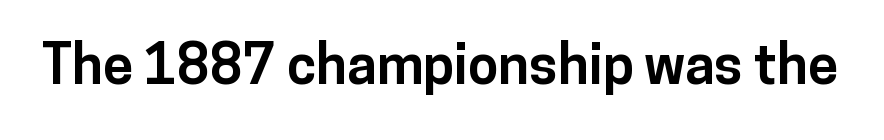
{"serif": "no", "italic": "no", "bold": "yes", "weight": "bold", "width": "normal", "stroke_contrast": "low", "x_height": "medium", "monospaced": "no", "underline": "no", "letter_spacing": "normal", "letter_spacing_em": 0.0, "glyph_px": 55}
